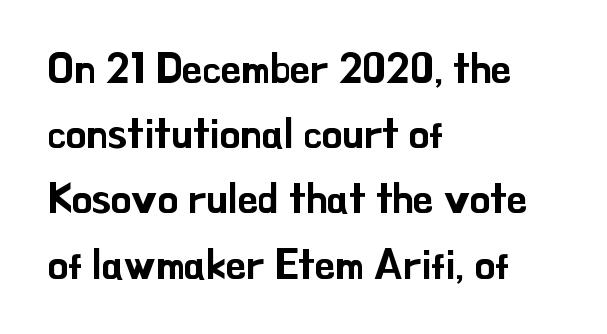
Q: Is the text italic (slanted)? A: No, it is upright.
Q: Is the typeface a serif or a sans-serif typeface? A: Sans-serif.
Q: Is the text underlined? A: No.
Q: How is the paragraph aligned? A: Left-aligned.
Q: Is the spacing between letters normal or unusually wide? A: Normal.
Q: Is the spacing between lines tight, normal or loose? A: Normal.
Q: Width (condensed, normal, or wide)? A: Normal.
Q: Stroke contrast? A: Low.
Q: x-height? A: Small.
Q: Monospaced? A: No.
